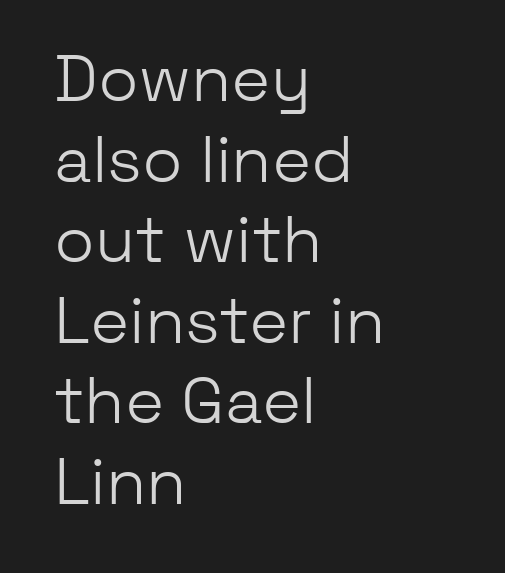
Q: Is the text bold? A: No.
Q: Is the text italic (slanted)? A: No, it is upright.
Q: Is the typeface a serif or a sans-serif typeface? A: Sans-serif.
Q: Is the text underlined? A: No.
Q: How is the paragraph aligned? A: Left-aligned.
Q: Is the spacing between letters normal or unusually wide? A: Normal.
Q: Width (condensed, normal, or wide)? A: Normal.
Q: Stroke contrast? A: Low.
Q: x-height? A: Medium.
Q: Monospaced? A: No.
